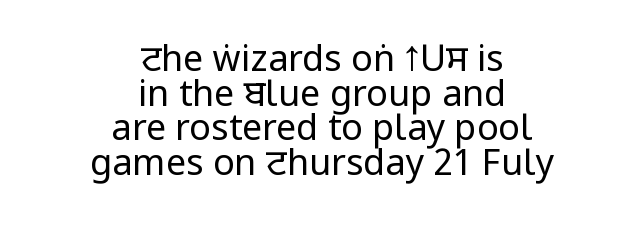
Is there any slant? The stems are plumb. Looks like regular typesetting: each glyph gets only the width it needs. What stands out about the letter spacing? Nothing — it is the standard amount. Alignment: centered.
